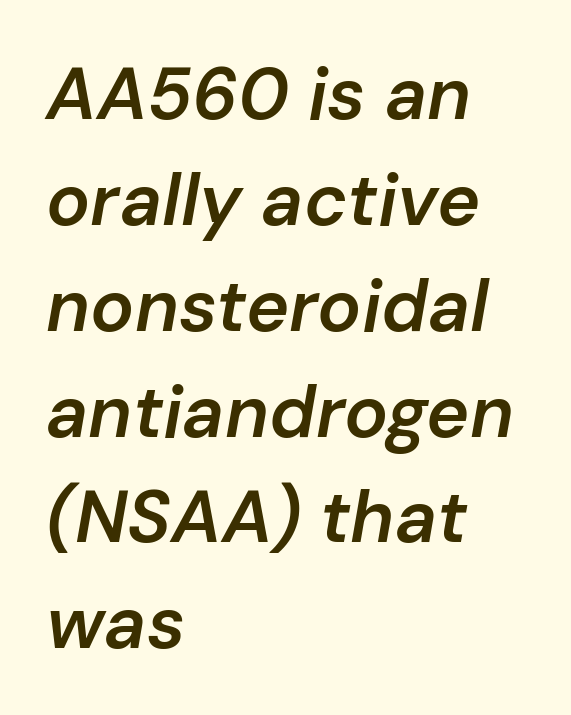
Q: Is the text bold? A: Semi-bold.
Q: Is the text italic (slanted)? A: Yes, it leans right by about 10 degrees.
Q: Is the text underlined? A: No.
Q: How is the paragraph aligned? A: Left-aligned.
Q: Is the spacing between letters normal or unusually wide? A: Normal.
Q: Is the spacing between lines tight, normal or loose? A: Normal.
Q: Width (condensed, normal, or wide)? A: Normal.
Q: Stroke contrast? A: Low.
Q: x-height? A: Medium.
Q: Monospaced? A: No.
